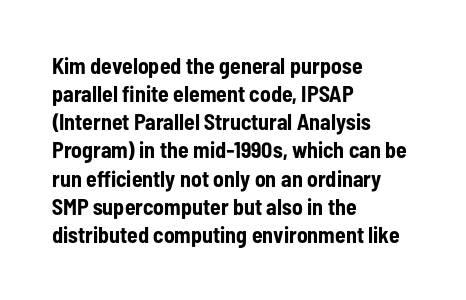
The image shows 22 px bold type, upright; set left-aligned, normal line spacing (1.28x), normal letter spacing, not underlined.
